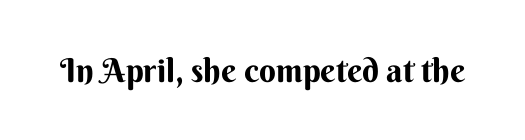
No word sits above an underline. The characters display no serif detailing; their extremities are plain. Standard letterfit; no display-style spreading of the glyphs. A full-strength bold gives these letters their thick strokes. The lettering holds an erect, upright posture throughout.
